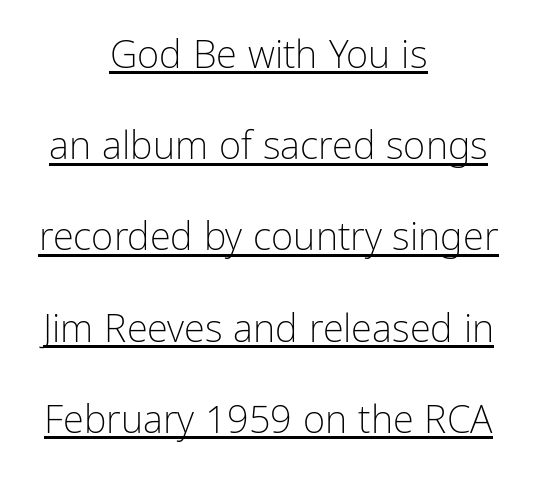
Q: Is the text bold? A: No.
Q: Is the text italic (slanted)? A: No, it is upright.
Q: Is the typeface a serif or a sans-serif typeface? A: Sans-serif.
Q: Is the text underlined? A: Yes.
Q: How is the paragraph aligned? A: Centered.
Q: Is the spacing between letters normal or unusually wide? A: Normal.
Q: Is the spacing between lines tight, normal or loose? A: Loose.
Q: Width (condensed, normal, or wide)? A: Normal.
Q: Stroke contrast? A: Low.
Q: x-height? A: Medium.
Q: Monospaced? A: No.
